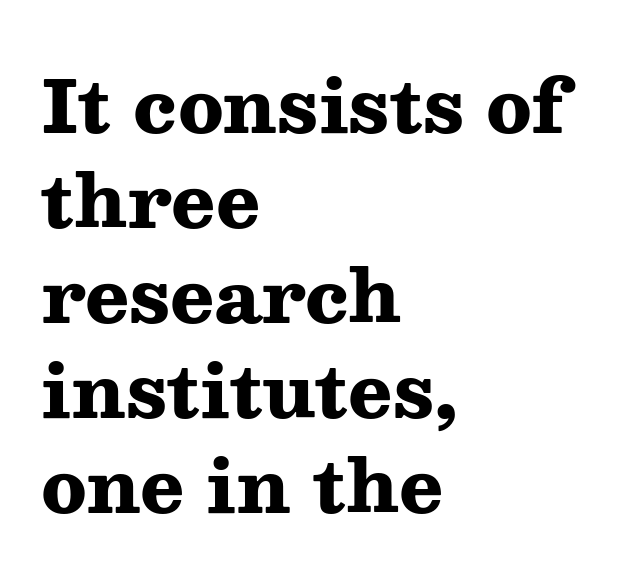
The image shows 73 px heavy, wide serif type, upright; set left-aligned, normal line spacing (1.3x), normal letter spacing, not underlined; medium stroke contrast and a medium x-height.
